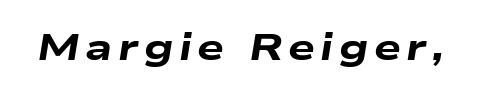
The image shows 38 px heavy, wide type, italic (leaning right); set not underlined; low stroke contrast and a medium x-height.
